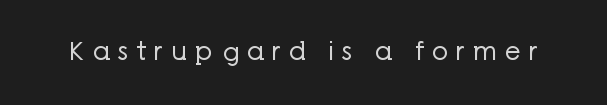
Q: Is the text bold? A: No.
Q: Is the text italic (slanted)? A: No, it is upright.
Q: Is the text underlined? A: No.
Q: Is the spacing between letters normal or unusually wide? A: Unusually wide.
